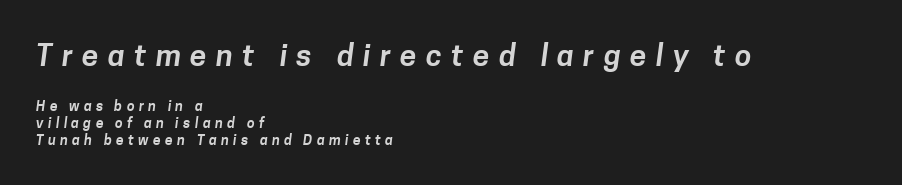
The image shows 30 px sans-serif type; set left-aligned, line spacing 1.22x, unusually wide letter spacing (+0.31 em), not underlined; the first (top) block is 2.14x larger; low stroke contrast and a medium x-height.
